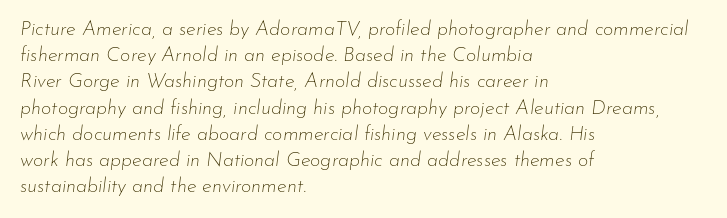
{"italic": "yes", "lean": "right", "slant_degrees": 7, "bold": "no", "underline": "no", "align": "left", "line_spacing": "normal", "line_spacing_ratio": 1.31, "letter_spacing": "normal", "letter_spacing_em": 0.0, "glyph_px": 20}
